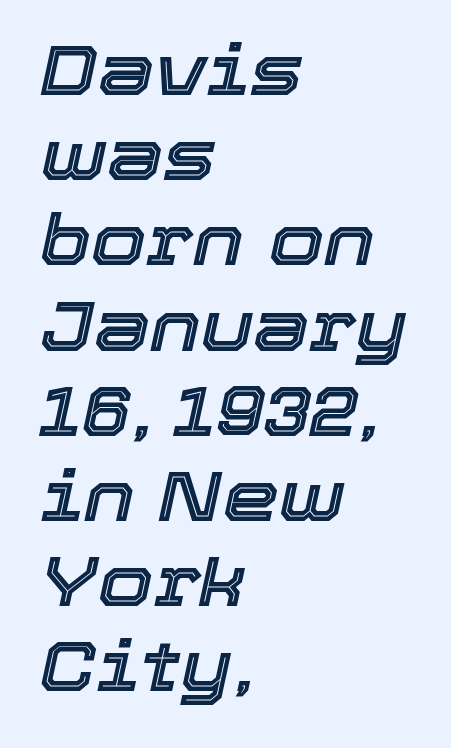
Characters are canted at an angle relative to the baseline's perpendicular. Glyph-to-glyph distance matches everyday printed text. The rag falls on the right side of this text block. Is this a fixed-width face? No — the glyphs have proportional, varying widths. The string is rendered with underlining switched off.
